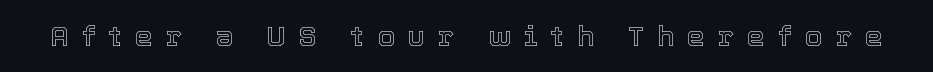
Q: Is the text italic (slanted)? A: No, it is upright.
Q: Is the text underlined? A: No.
Q: Is the spacing between letters normal or unusually wide? A: Unusually wide.
Q: Width (condensed, normal, or wide)? A: Normal.
Q: x-height? A: Medium.
Q: Monospaced? A: No.
